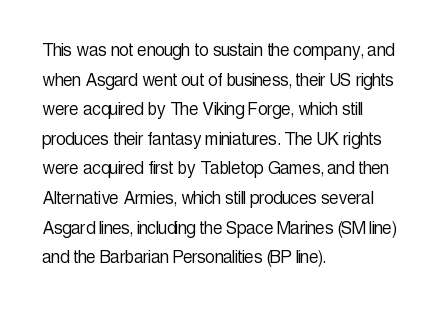
Q: Is the text bold? A: No.
Q: Is the text italic (slanted)? A: No, it is upright.
Q: Is the text underlined? A: No.
Q: How is the paragraph aligned? A: Left-aligned.
Q: Is the spacing between letters normal or unusually wide? A: Normal.
Q: Is the spacing between lines tight, normal or loose? A: Normal.
